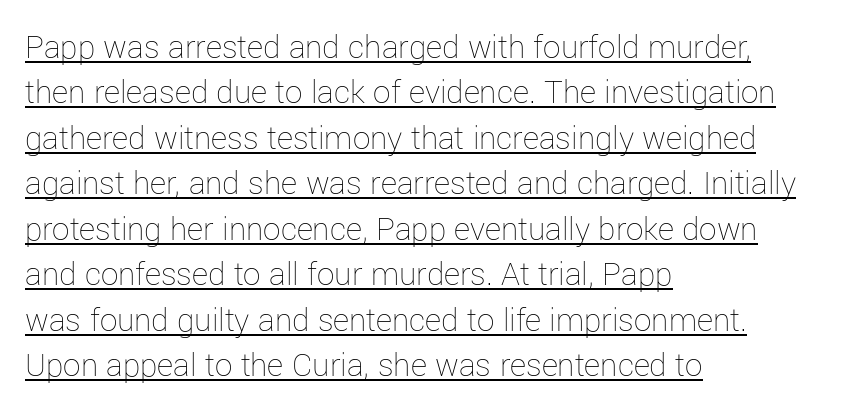
The letterforms sit at book weight or below. Has an underline been added? It has. Rendered with straight, roman letterforms. The lines sit at an ordinary, default distance from one another. Which margin do the lines hug? The left one — the right edge is uneven. The face used here is proportionally spaced, like ordinary book or web type.
